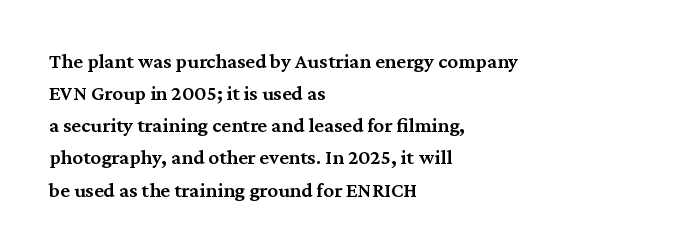
Q: Is the text bold? A: Semi-bold.
Q: Is the text italic (slanted)? A: No, it is upright.
Q: Is the text underlined? A: No.
Q: How is the paragraph aligned? A: Left-aligned.
Q: Is the spacing between letters normal or unusually wide? A: Normal.
Q: Is the spacing between lines tight, normal or loose? A: Normal.
